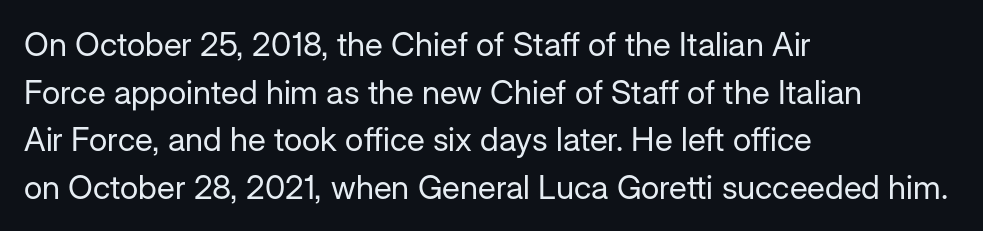
Examine the stroke ends and you'll find no serifs. You could call the tracking neutral — neither tight nor loose. Looks like regular typesetting: each glyph gets only the width it needs. The strokes carry an ordinary text weight at most. The lettering holds an erect, upright posture throughout. In terms of leading, this rendering sits right in the middle.
